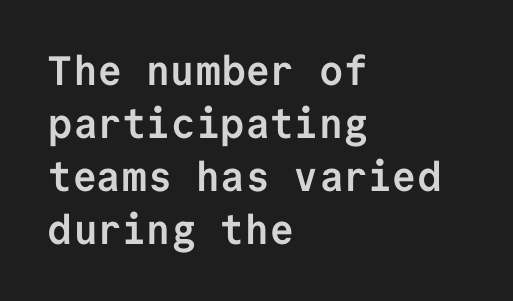
Heavy-handed strokes throughout: this text is bold. This rendering leaves character spacing at its baseline value. The axis of the letterforms is exactly vertical. Each line starts at the same left margin while the right side varies. This rendering employs a face without finishing strokes, i.e., a sans-serif. Do the characters align in a grid? Yes, the font is monospaced.
